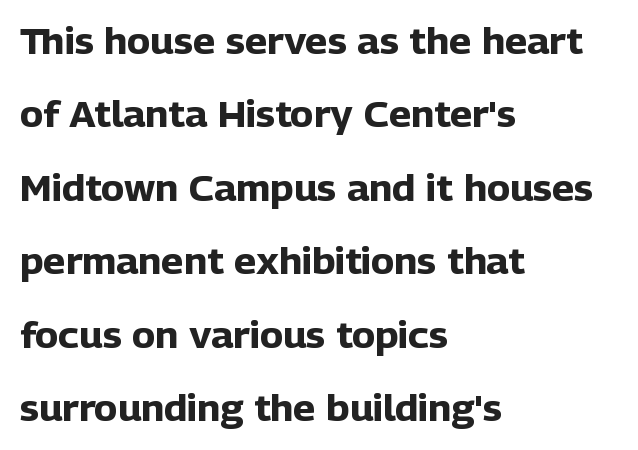
{"serif": "no", "italic": "no", "bold": "yes", "weight": "heavy", "width": "normal", "stroke_contrast": "low", "x_height": "medium", "monospaced": "no", "underline": "no", "align": "left", "line_spacing": "loose", "line_spacing_ratio": 2.1, "letter_spacing": "normal", "letter_spacing_em": 0.0, "glyph_px": 35}
